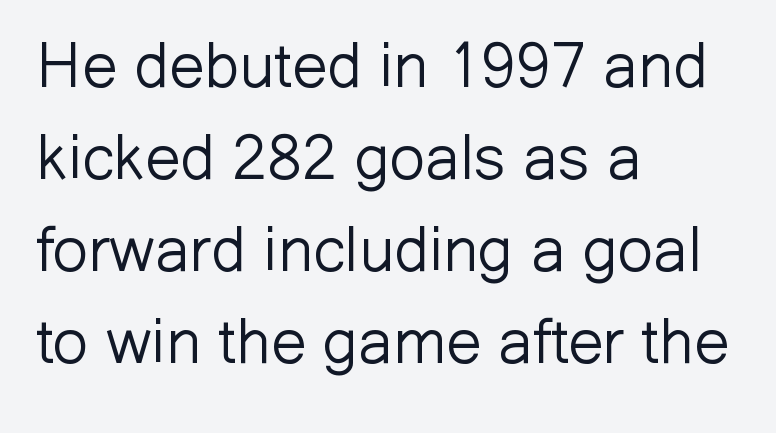
Q: Is the text bold? A: No.
Q: Is the text italic (slanted)? A: No, it is upright.
Q: Is the typeface a serif or a sans-serif typeface? A: Sans-serif.
Q: Is the text underlined? A: No.
Q: How is the paragraph aligned? A: Left-aligned.
Q: Is the spacing between letters normal or unusually wide? A: Normal.
Q: Is the spacing between lines tight, normal or loose? A: Normal.
Q: Width (condensed, normal, or wide)? A: Normal.
Q: Stroke contrast? A: Low.
Q: x-height? A: Medium.
Q: Monospaced? A: No.
